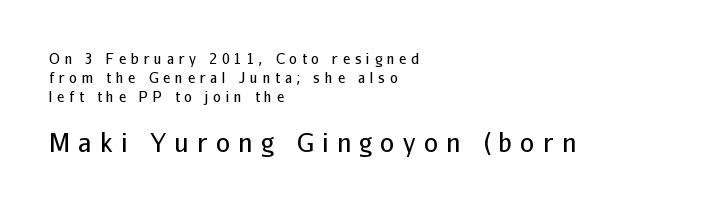
Q: Is the text bold? A: No.
Q: Is the text italic (slanted)? A: No, it is upright.
Q: Is the text underlined? A: No.
Q: How is the paragraph aligned? A: Left-aligned.
Q: Is the spacing between letters normal or unusually wide? A: Unusually wide.
Q: Is the spacing between lines tight, normal or loose? A: Normal.
Q: Which block of text is set in a larger size, the first (top) or the second (bottom)? A: The second (bottom) one.
